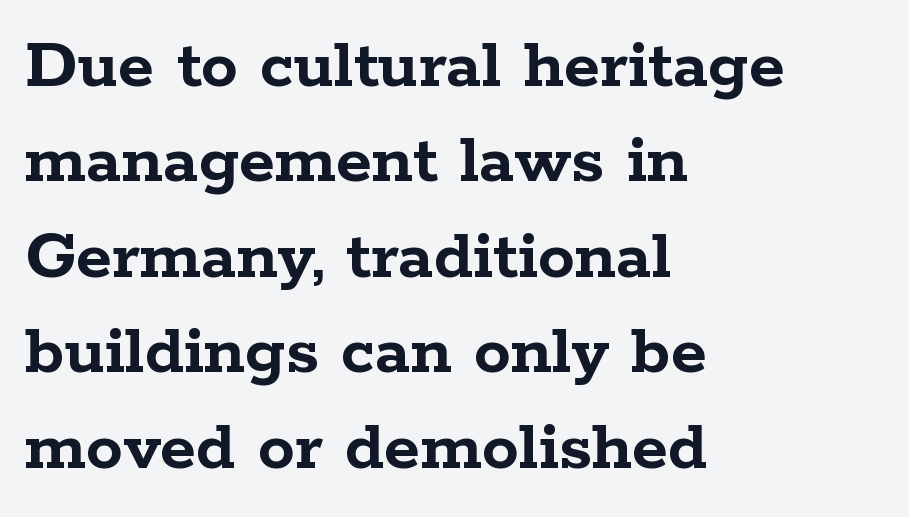
Q: Is the text bold? A: Yes.
Q: Is the text italic (slanted)? A: No, it is upright.
Q: Is the typeface a serif or a sans-serif typeface? A: Serif.
Q: Is the text underlined? A: No.
Q: How is the paragraph aligned? A: Left-aligned.
Q: Is the spacing between letters normal or unusually wide? A: Normal.
Q: Is the spacing between lines tight, normal or loose? A: Normal.
Q: Width (condensed, normal, or wide)? A: Wide.
Q: Stroke contrast? A: Low.
Q: x-height? A: Medium.
Q: Monospaced? A: No.
